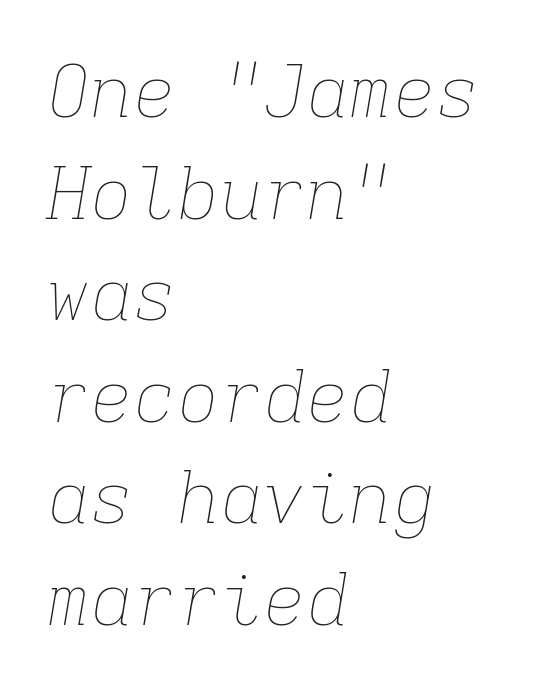
The image shows 72 px thin type, italic (leaning right), monospaced; set left-aligned, normal line spacing (1.41x), normal letter spacing, not underlined; low stroke contrast and a medium x-height.
